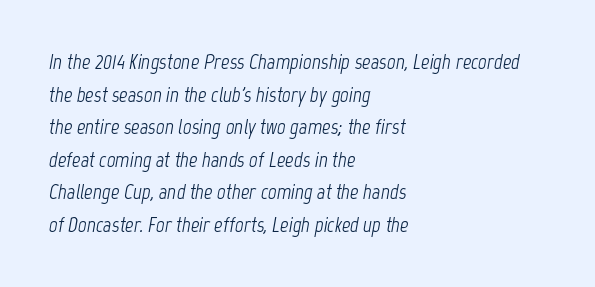
The horizontal fit of the characters is conventional and even. Every row of glyphs begins at an identical x-position on the left. You can tell it's italic because the verticals aren't actually vertical. Weight class: somewhere from thin through regular. The rows are spaced the way most documents space them.
